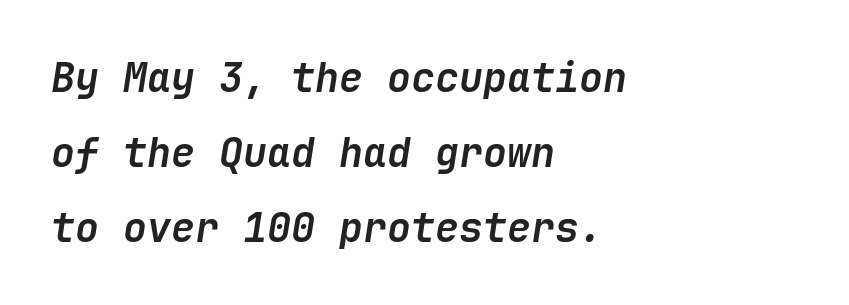
Is the letter spacing exaggerated? No — it looks like the ordinary default. The words here are not underlined. Rendered with sloped, italic letterforms. The letters are bold, with thick, heavy strokes. A student would call this left alignment; a typographer would say flush left, rag right.
